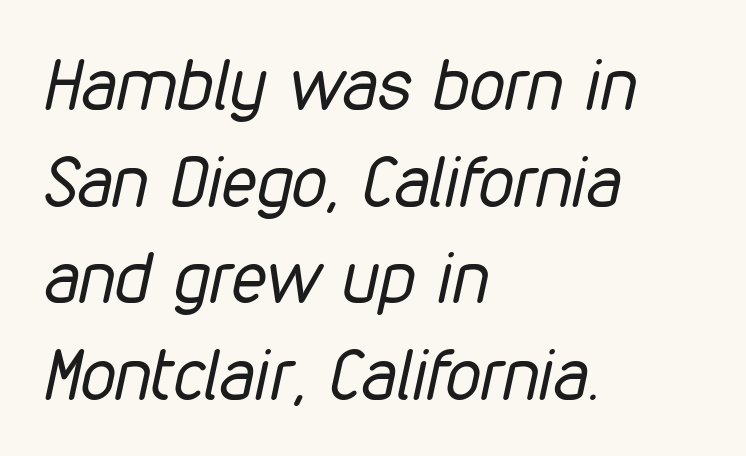
The image shows 71 px regular-weight, condensed type, italic (leaning right); set left-aligned, normal line spacing (1.36x), normal letter spacing, not underlined; low stroke contrast and a medium x-height.
